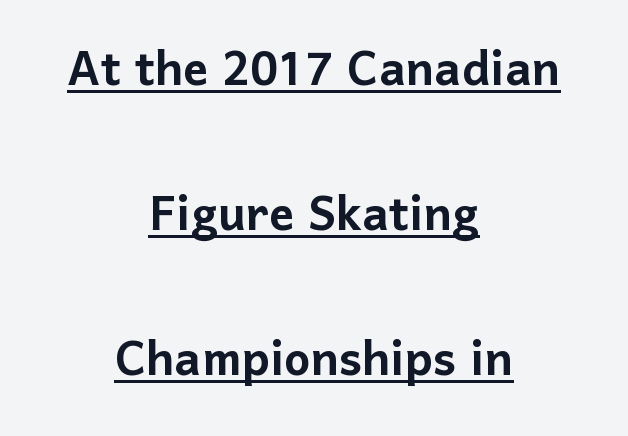
This is sans-serif lettering, the kind often seen on screens and signage. The lettering holds an erect, upright posture throughout. Decoration check: the copy is underlined. A centered setting, common on invitations and titles, is used for this passage. Honestly, the rows look like they've been pulled way apart.
